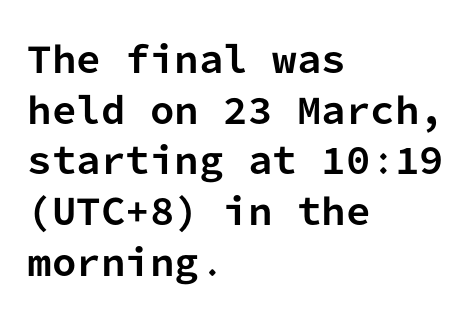
Q: Is the text bold? A: Yes.
Q: Is the text italic (slanted)? A: No, it is upright.
Q: Is the typeface a serif or a sans-serif typeface? A: Sans-serif.
Q: Is the text underlined? A: No.
Q: How is the paragraph aligned? A: Left-aligned.
Q: Is the spacing between letters normal or unusually wide? A: Normal.
Q: Is the spacing between lines tight, normal or loose? A: Normal.
Q: Width (condensed, normal, or wide)? A: Normal.
Q: Stroke contrast? A: Low.
Q: x-height? A: Medium.
Q: Monospaced? A: Yes.
